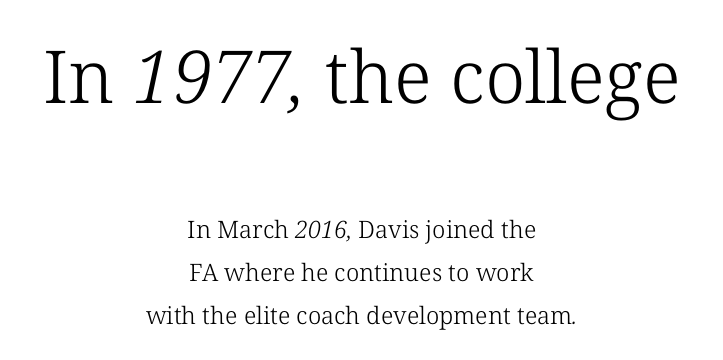
{"serif": "yes", "bold": "no", "weight": "light", "width": "normal", "stroke_contrast": "low", "x_height": "medium", "monospaced": "no", "underline": "no", "align": "center", "line_spacing_ratio": 1.78, "letter_spacing": "normal", "letter_spacing_em": 0.0, "larger_block": "first", "size_ratio": 3.04, "glyph_px": 73}
